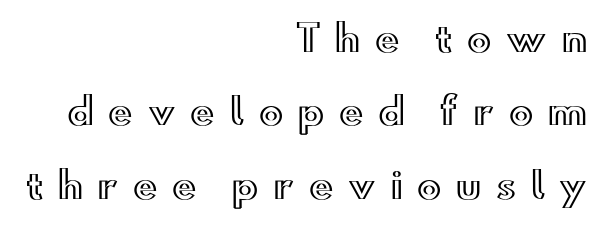
Q: Is the text italic (slanted)? A: No, it is upright.
Q: Is the text underlined? A: No.
Q: How is the paragraph aligned? A: Right-aligned.
Q: Is the spacing between letters normal or unusually wide? A: Unusually wide.
Q: Is the spacing between lines tight, normal or loose? A: Loose.
Q: Width (condensed, normal, or wide)? A: Wide.
Q: x-height? A: Small.
Q: Monospaced? A: No.
